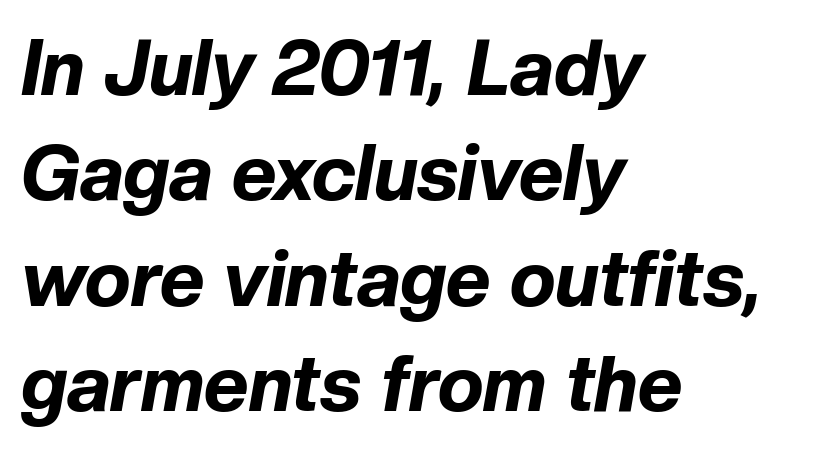
{"italic": "yes", "lean": "right", "slant_degrees": 10, "bold": "yes", "weight": "bold", "width": "normal", "stroke_contrast": "low", "x_height": "medium", "monospaced": "no", "underline": "no", "align": "left", "line_spacing": "normal", "line_spacing_ratio": 1.37, "letter_spacing": "normal", "letter_spacing_em": 0.0, "glyph_px": 77}
